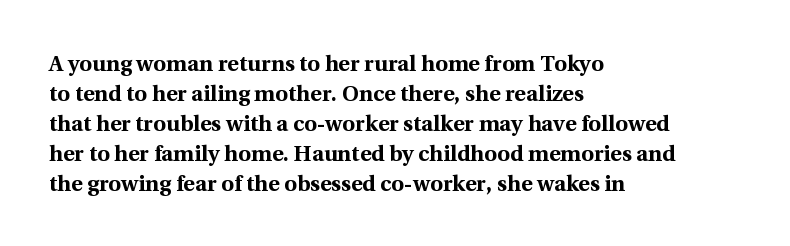
{"italic": "no", "bold": "yes", "underline": "no", "align": "left", "line_spacing": "normal", "line_spacing_ratio": 1.36, "letter_spacing": "normal", "letter_spacing_em": 0.0, "glyph_px": 22}
